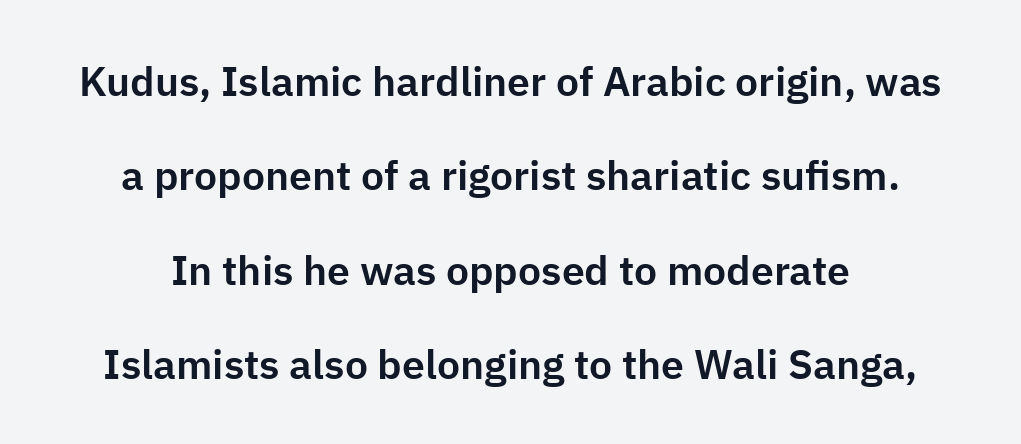
Q: Is the text italic (slanted)? A: No, it is upright.
Q: Is the typeface a serif or a sans-serif typeface? A: Sans-serif.
Q: Is the text underlined? A: No.
Q: Is the spacing between letters normal or unusually wide? A: Normal.
Q: Is the spacing between lines tight, normal or loose? A: Loose.
Q: Width (condensed, normal, or wide)? A: Normal.
Q: Stroke contrast? A: Low.
Q: x-height? A: Medium.
Q: Monospaced? A: No.
